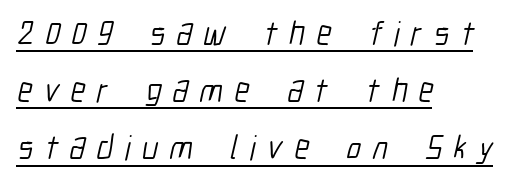
Nothing sits at the stroke ends, so this counts as sans-serif. Quick note: interline space is typical. Horizontal alignment here is leftward, the default for most running prose. Weight: not bold — regular or lighter. You can see a thin bar hugging the bottom of the glyphs. Glyph-to-glyph distance is far greater than everyday printed text.
